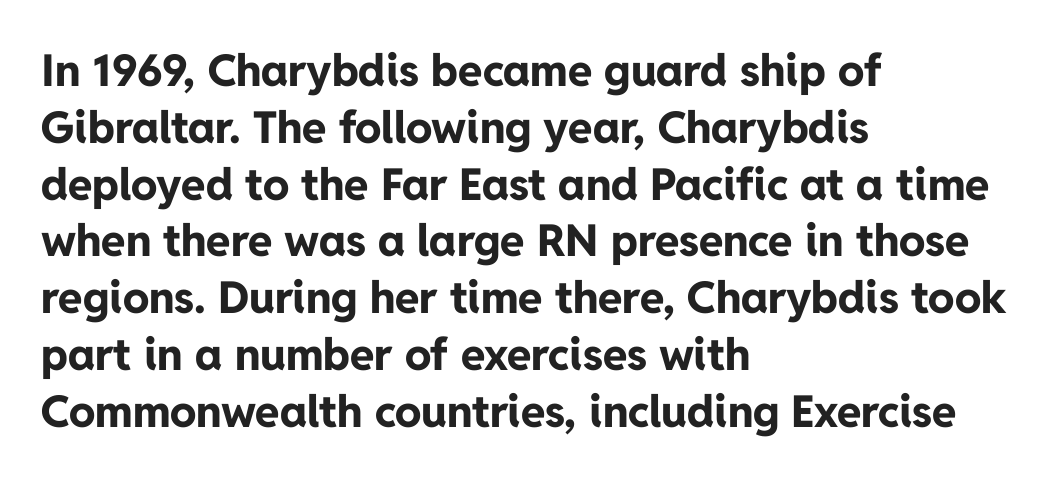
The image shows 44 px bold sans-serif type, upright; set left-aligned, normal line spacing (1.29x), normal letter spacing, not underlined; low stroke contrast and a medium x-height.
